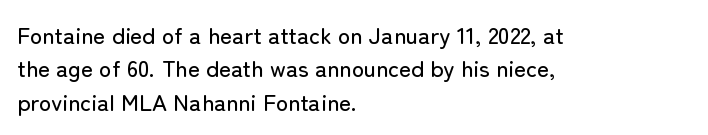
{"italic": "no", "underline": "no", "align": "left", "line_spacing": "normal", "line_spacing_ratio": 1.45, "letter_spacing": "normal", "letter_spacing_em": 0.0, "glyph_px": 23}
